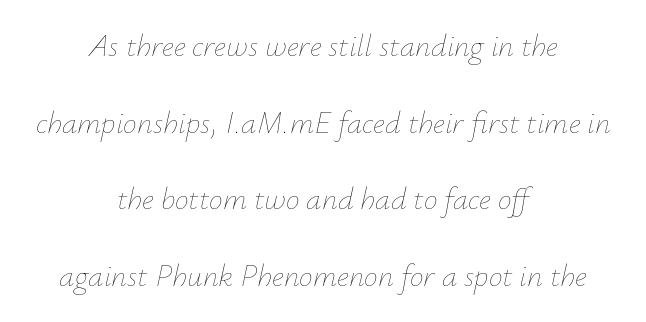
The image shows 31 px thin type, italic (leaning right); set centered, loose line spacing (2.47x), normal letter spacing, not underlined; low stroke contrast and a small x-height.
